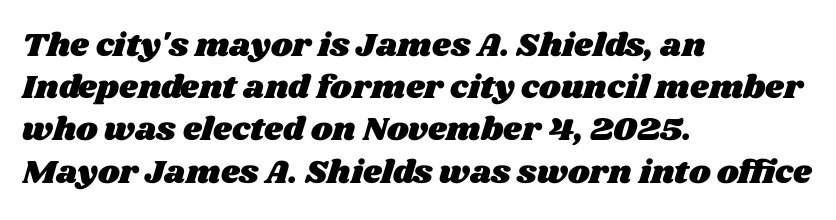
Q: Is the text underlined? A: No.
Q: How is the paragraph aligned? A: Left-aligned.
Q: Is the spacing between letters normal or unusually wide? A: Normal.
Q: Is the spacing between lines tight, normal or loose? A: Normal.
Q: Width (condensed, normal, or wide)? A: Wide.
Q: Stroke contrast? A: Medium.
Q: x-height? A: Large.
Q: Monospaced? A: No.
